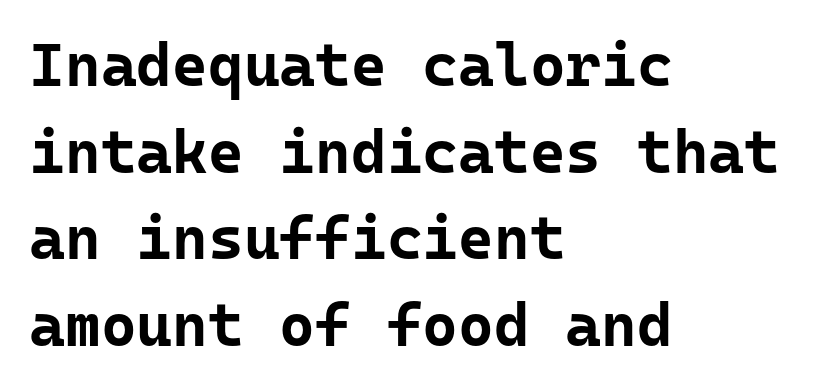
{"serif": "no", "italic": "no", "bold": "yes", "weight": "bold", "width": "normal", "stroke_contrast": "low", "x_height": "medium", "monospaced": "yes", "underline": "no", "align": "left", "line_spacing": "normal", "line_spacing_ratio": 1.42, "letter_spacing": "normal", "letter_spacing_em": 0.0, "glyph_px": 61}
